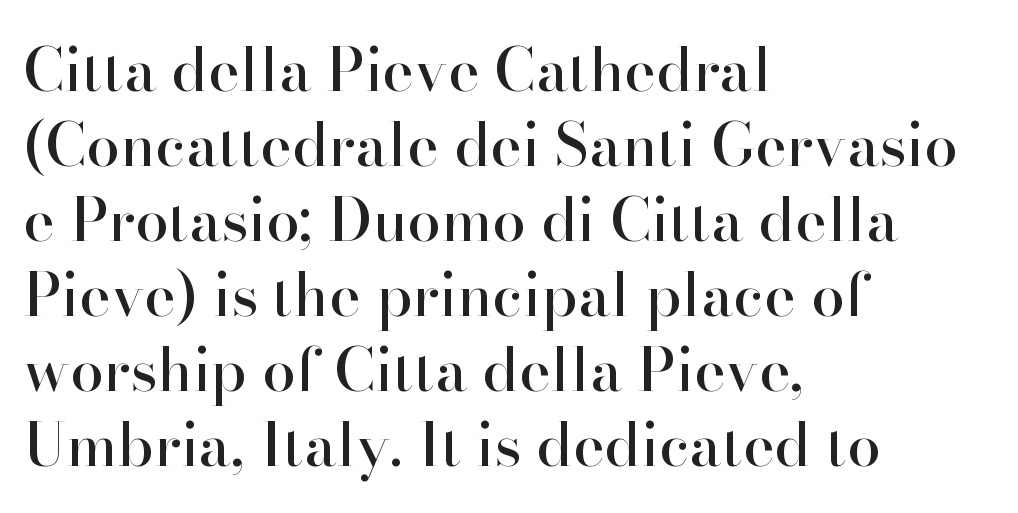
The image shows 60 px serif type, upright; set left-aligned, normal line spacing (1.25x), normal letter spacing, not underlined; high stroke contrast and a small x-height.
